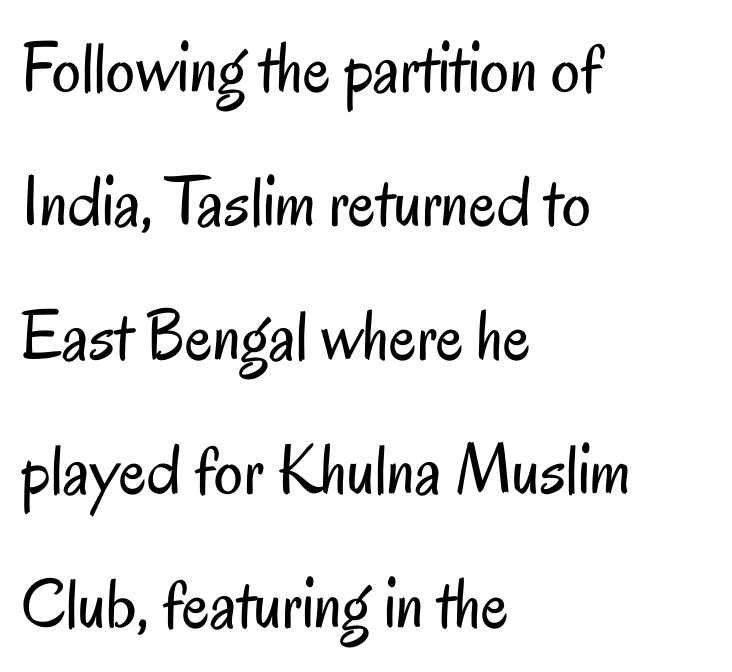
Q: Is the text bold? A: No.
Q: Is the text italic (slanted)? A: No, it is upright.
Q: Is the typeface a serif or a sans-serif typeface? A: Sans-serif.
Q: Is the text underlined? A: No.
Q: How is the paragraph aligned? A: Left-aligned.
Q: Is the spacing between letters normal or unusually wide? A: Normal.
Q: Width (condensed, normal, or wide)? A: Condensed.
Q: Stroke contrast? A: Low.
Q: x-height? A: Small.
Q: Monospaced? A: No.
